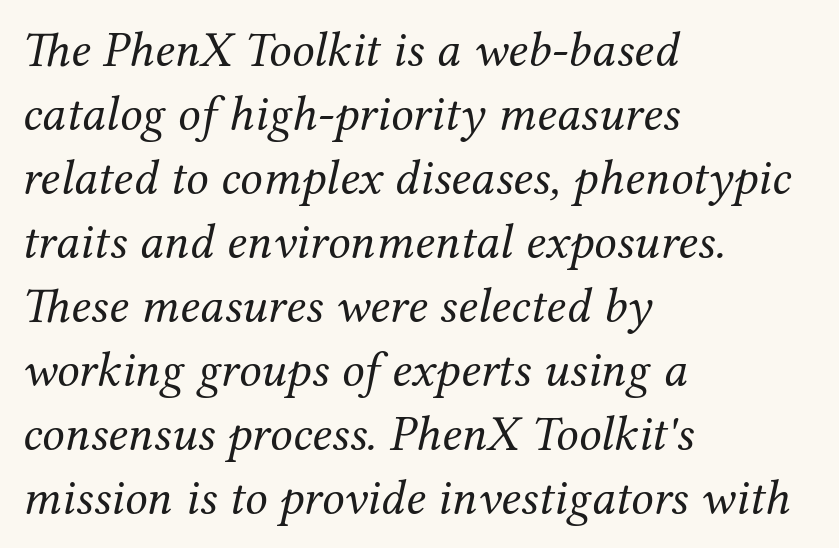
The image shows 50 px regular-weight serif type, italic (leaning right); set left-aligned, normal line spacing (1.28x), normal letter spacing, not underlined; medium stroke contrast and a medium x-height.
